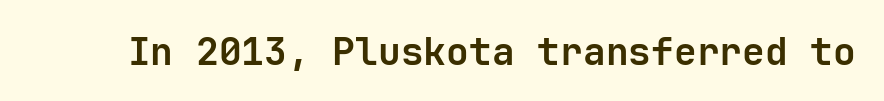
Q: Is the text bold? A: Yes.
Q: Is the text italic (slanted)? A: No, it is upright.
Q: Is the typeface a serif or a sans-serif typeface? A: Sans-serif.
Q: Is the text underlined? A: No.
Q: Is the spacing between letters normal or unusually wide? A: Normal.
Q: Width (condensed, normal, or wide)? A: Normal.
Q: Stroke contrast? A: Low.
Q: x-height? A: Medium.
